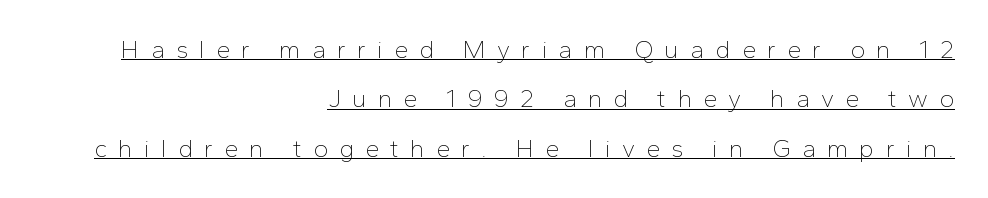
{"italic": "no", "bold": "no", "underline": "yes", "align": "right", "line_spacing": "loose", "line_spacing_ratio": 1.98, "letter_spacing": "wide", "letter_spacing_em": 0.45, "glyph_px": 25}
